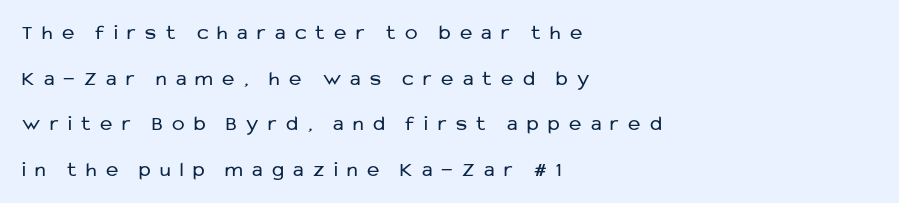
The image shows 21 px text type, upright; set left-aligned, loose line spacing (2.17x), unusually wide letter spacing (+0.45 em), not underlined.
